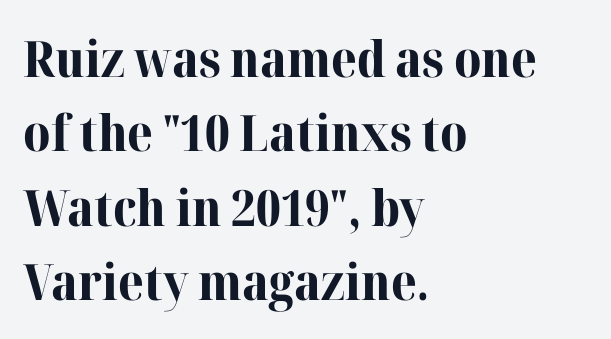
The typesetting leans heavy: a genuine bold. The letters advance in unequal steps, a hallmark of proportional type. The horizontal fit of the characters is conventional and even. The string is rendered with underlining switched off.
